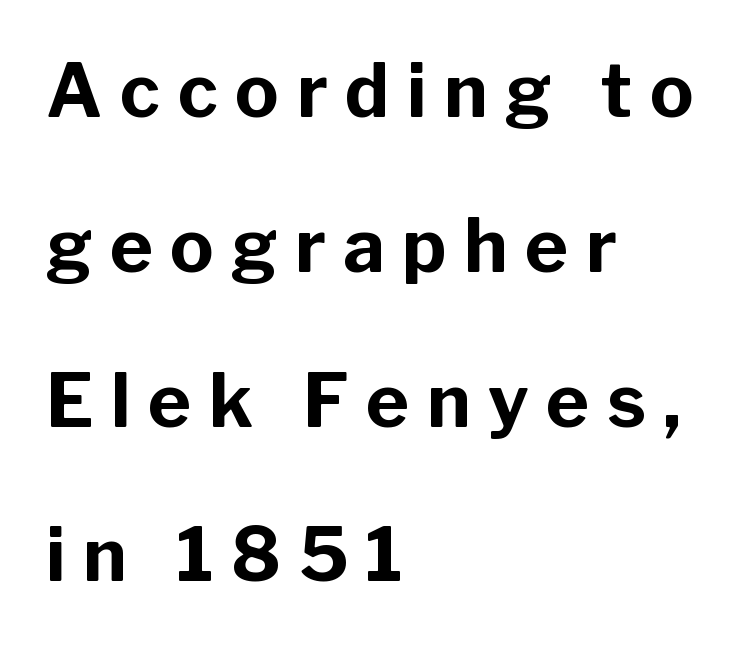
Q: Is the text bold? A: Yes.
Q: Is the text italic (slanted)? A: No, it is upright.
Q: Is the typeface a serif or a sans-serif typeface? A: Sans-serif.
Q: Is the text underlined? A: No.
Q: How is the paragraph aligned? A: Left-aligned.
Q: Is the spacing between letters normal or unusually wide? A: Unusually wide.
Q: Is the spacing between lines tight, normal or loose? A: Loose.
Q: Width (condensed, normal, or wide)? A: Normal.
Q: Stroke contrast? A: Low.
Q: x-height? A: Medium.
Q: Monospaced? A: No.
